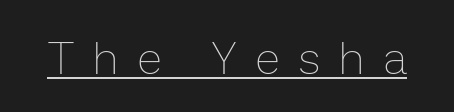
Between one letter and the next there's a generous, obvious gap. A typographer would call this underscored text. The letters advance in unequal steps, a hallmark of proportional type. Nope, not italic — everything's standing straight.
